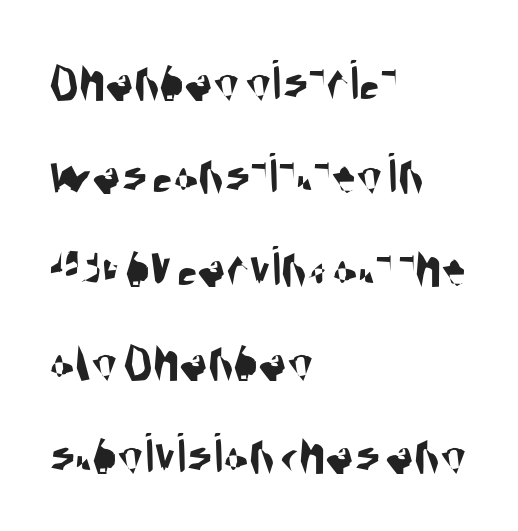
Q: Is the typeface a serif or a sans-serif typeface? A: Sans-serif.
Q: Is the text underlined? A: No.
Q: How is the paragraph aligned? A: Left-aligned.
Q: Is the spacing between letters normal or unusually wide? A: Normal.
Q: Is the spacing between lines tight, normal or loose? A: Normal.
Q: Width (condensed, normal, or wide)? A: Condensed.
Q: Stroke contrast? A: Medium.
Q: x-height? A: Large.
Q: Monospaced? A: No.
